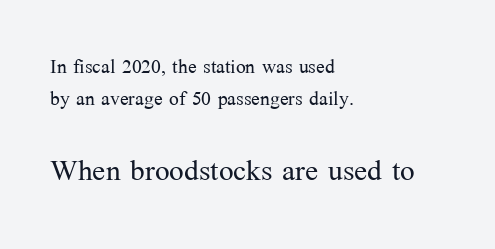
The image shows 39 px light serif type, upright; set left-aligned, line spacing 1.24x, normal letter spacing, not underlined; the second (bottom) block is 1.5x larger; medium stroke contrast and a medium x-height.
